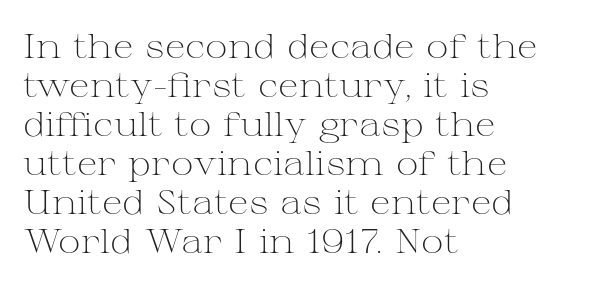
The image shows 34 px light, wide serif type, upright; set left-aligned, tight line spacing (1.15x), normal letter spacing, not underlined; medium stroke contrast and a medium x-height.
